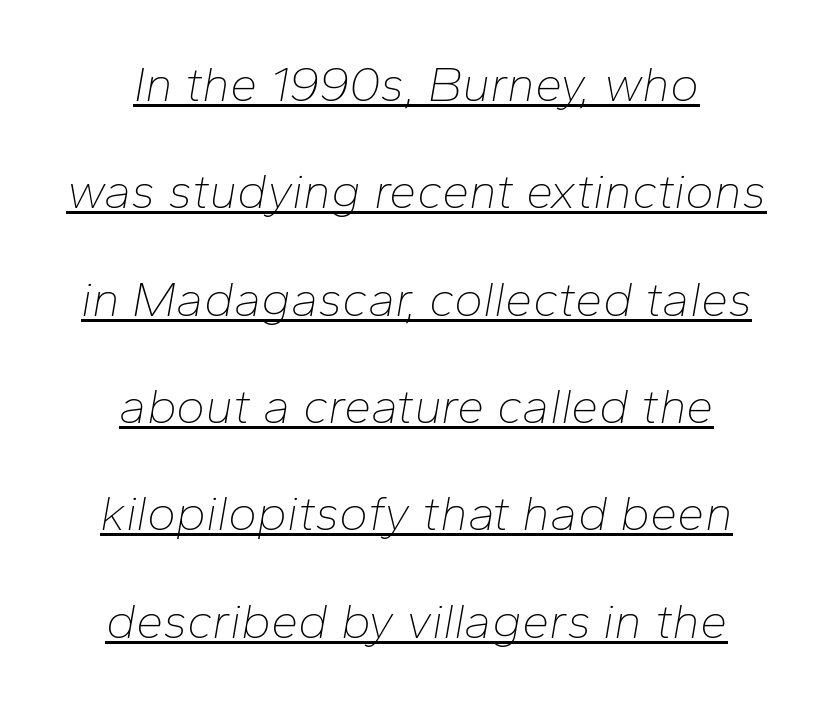
The image shows 49 px thin type, italic (leaning right); set centered, loose line spacing (2.19x), normal letter spacing, underlined; low stroke contrast and a medium x-height.
